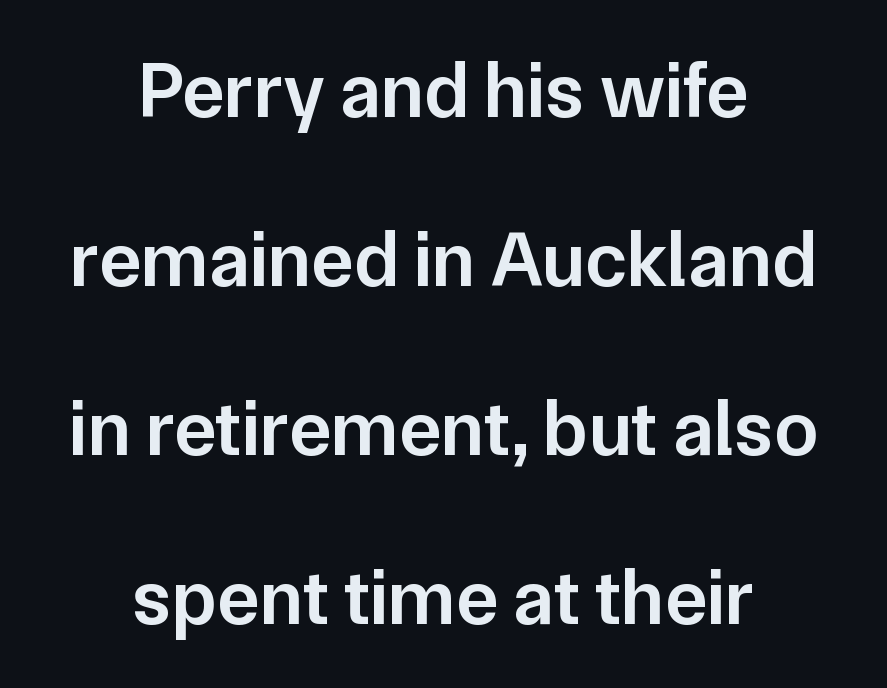
The image shows 79 px semibold sans-serif type, upright; set centered, loose line spacing (2.14x), normal letter spacing, not underlined; low stroke contrast and a medium x-height.
